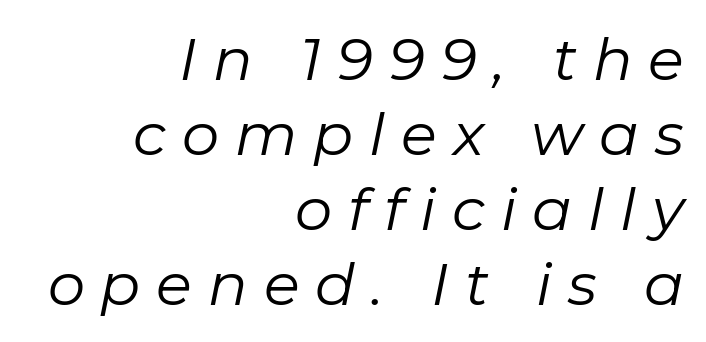
The image shows 59 px regular-weight type, italic (leaning right); set right-aligned, normal line spacing (1.27x), unusually wide letter spacing (+0.27 em), not underlined; low stroke contrast and a medium x-height.
